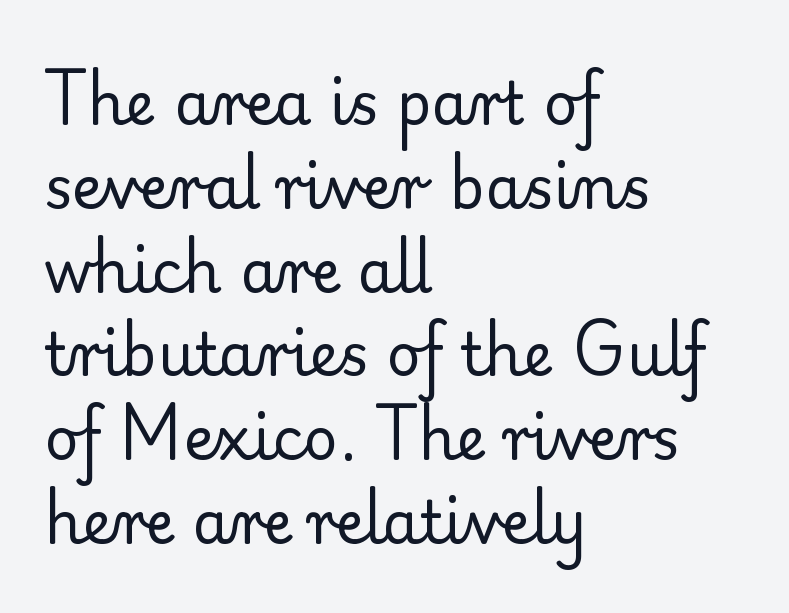
The image shows 59 px regular-weight serif type, upright; set left-aligned, normal line spacing (1.42x), normal letter spacing, not underlined; low stroke contrast and a small x-height.
